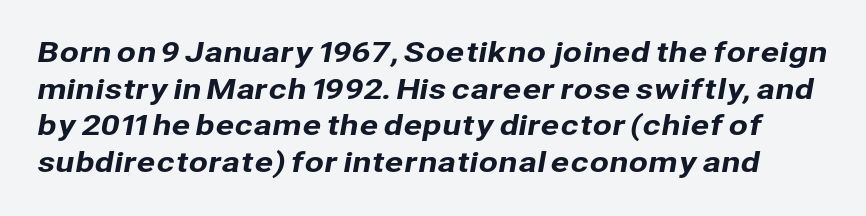
Q: Is the typeface a serif or a sans-serif typeface? A: Sans-serif.
Q: Is the text underlined? A: No.
Q: Is the spacing between letters normal or unusually wide? A: Normal.
Q: Is the spacing between lines tight, normal or loose? A: Normal.
Q: Width (condensed, normal, or wide)? A: Normal.
Q: Stroke contrast? A: Low.
Q: x-height? A: Medium.
Q: Monospaced? A: No.
